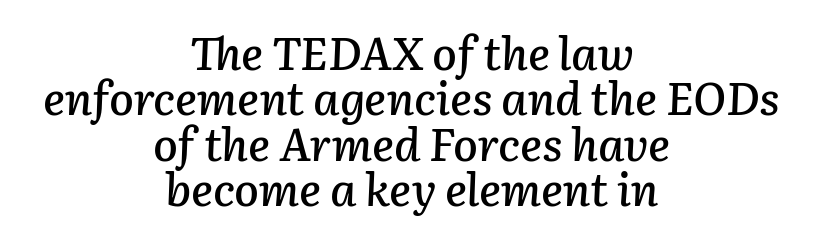
Proportional: the letters do not fall into vertical columns. Observe the ordinary spacing: letters are neighbours, not strangers. Posture: slanted. What's the leading like? Squeezed, with rows nearly overlapping. Bare-footed words on every line. The rag falls on both sides of this text block equally.
